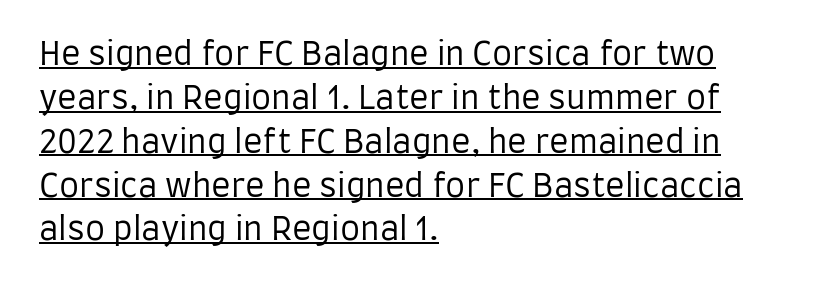
{"serif": "no", "italic": "no", "bold": "no", "weight": "regular", "width": "condensed", "stroke_contrast": "low", "x_height": "large", "monospaced": "no", "underline": "yes", "align": "left", "line_spacing": "normal", "line_spacing_ratio": 1.37, "letter_spacing": "normal", "letter_spacing_em": 0.0, "glyph_px": 32}
